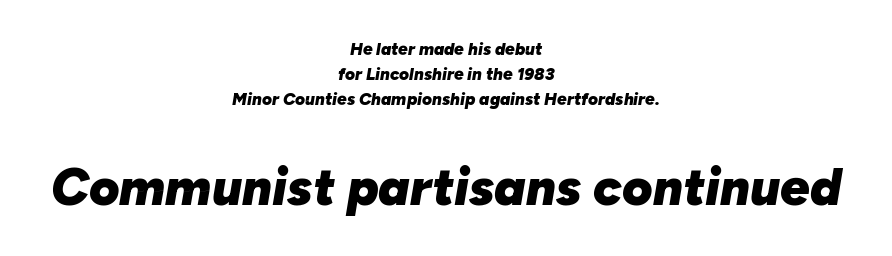
The image shows 52 px heavy type, italic (leaning right); set centered, normal line spacing (1.47x), normal letter spacing, not underlined; the second (bottom) block is 3.06x larger; low stroke contrast and a medium x-height.
